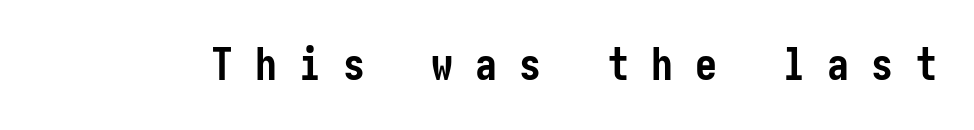
The image shows 44 px semibold, condensed sans-serif type, upright; set unusually wide letter spacing (+0.5 em), not underlined; low stroke contrast and a medium x-height.
